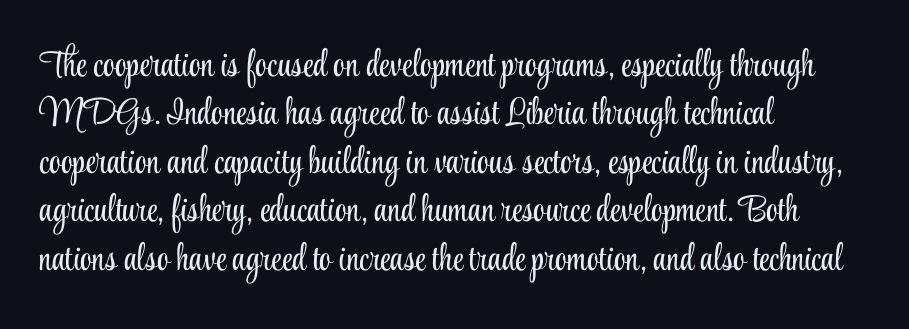
Classification — serif. Reading down the block, your eye returns to a fixed left position each line. Is this a fixed-width face? No — the glyphs have proportional, varying widths. No extra ink here — the face is not bold.
